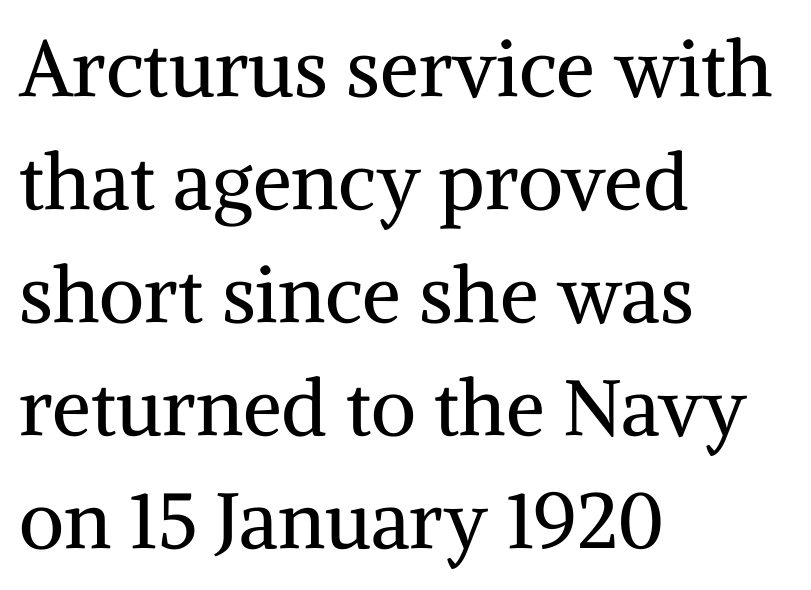
The image shows 78 px regular-weight serif type, upright; set left-aligned, normal line spacing (1.45x), normal letter spacing, not underlined; medium stroke contrast and a medium x-height.
